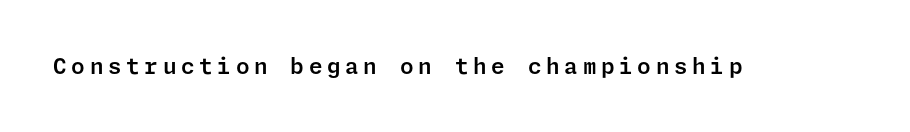
{"italic": "no", "underline": "no", "letter_spacing": "wide", "letter_spacing_em": 0.21, "glyph_px": 22}
